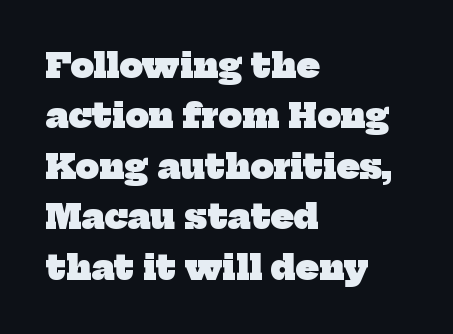
Q: Is the text bold? A: Yes.
Q: Is the typeface a serif or a sans-serif typeface? A: Serif.
Q: Is the text underlined? A: No.
Q: How is the paragraph aligned? A: Left-aligned.
Q: Is the spacing between letters normal or unusually wide? A: Normal.
Q: Is the spacing between lines tight, normal or loose? A: Normal.
Q: Width (condensed, normal, or wide)? A: Normal.
Q: Stroke contrast? A: Low.
Q: x-height? A: Medium.
Q: Monospaced? A: No.
